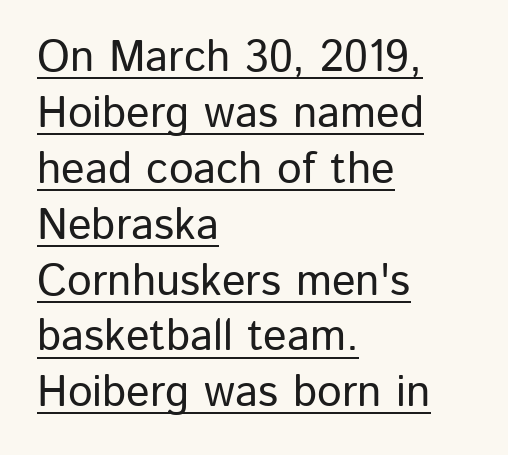
Q: Is the text italic (slanted)? A: No, it is upright.
Q: Is the typeface a serif or a sans-serif typeface? A: Sans-serif.
Q: Is the text underlined? A: Yes.
Q: How is the paragraph aligned? A: Left-aligned.
Q: Is the spacing between letters normal or unusually wide? A: Normal.
Q: Is the spacing between lines tight, normal or loose? A: Normal.
Q: Width (condensed, normal, or wide)? A: Normal.
Q: Stroke contrast? A: Low.
Q: x-height? A: Medium.
Q: Monospaced? A: No.
